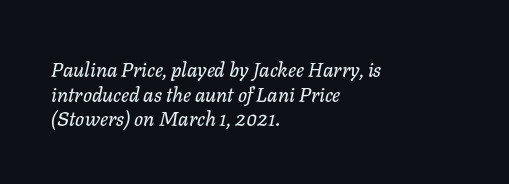
The image shows 20 px text type, italic (leaning right); set left-aligned, line spacing 1.23x, normal letter spacing, not underlined.
